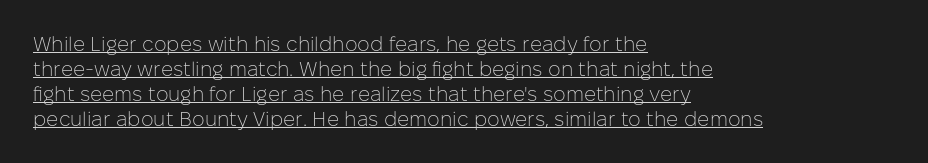
The image shows 20 px text type, upright; set left-aligned, normal line spacing (1.25x), normal letter spacing, underlined.
